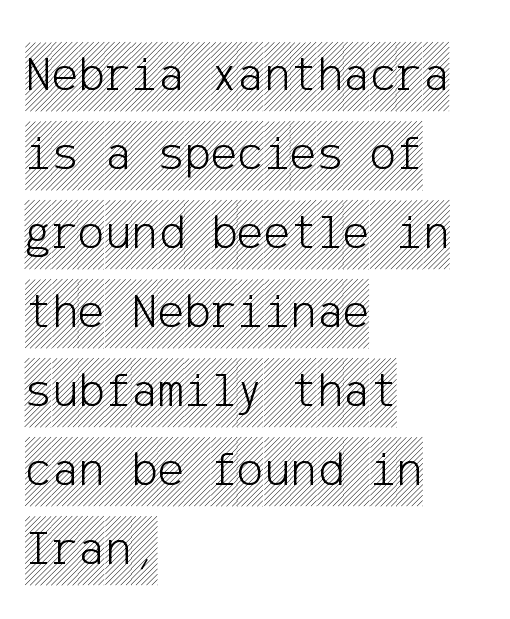
The image shows 50 px condensed type, upright; set left-aligned, normal line spacing (1.58x), normal letter spacing, not underlined; a large x-height.
